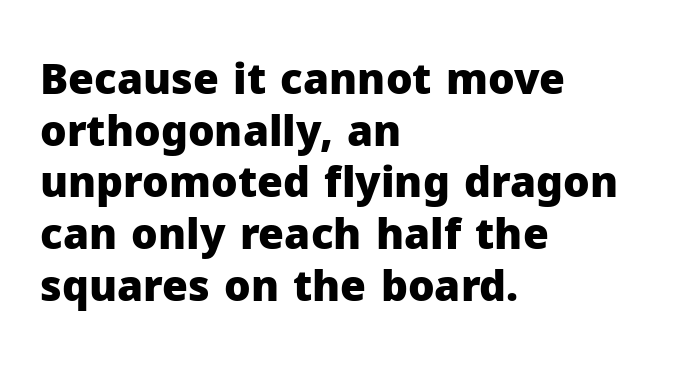
Q: Is the text bold? A: Yes.
Q: Is the text italic (slanted)? A: No, it is upright.
Q: Is the typeface a serif or a sans-serif typeface? A: Sans-serif.
Q: Is the text underlined? A: No.
Q: How is the paragraph aligned? A: Left-aligned.
Q: Is the spacing between letters normal or unusually wide? A: Normal.
Q: Width (condensed, normal, or wide)? A: Normal.
Q: Stroke contrast? A: Low.
Q: x-height? A: Medium.
Q: Monospaced? A: No.
